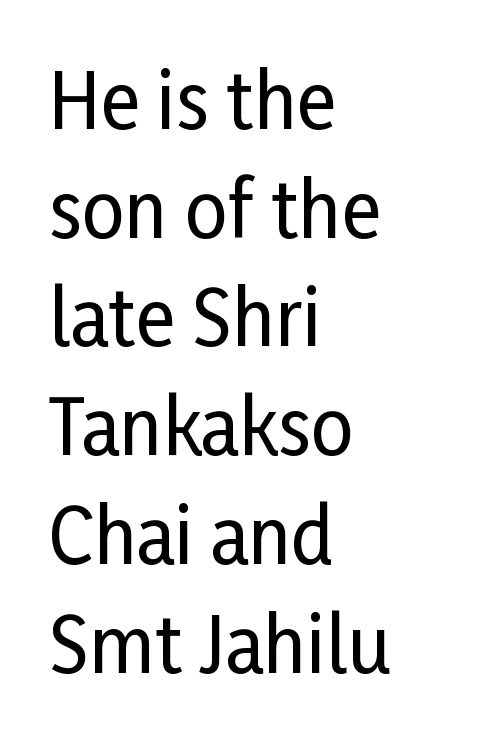
Q: Is the text italic (slanted)? A: No, it is upright.
Q: Is the typeface a serif or a sans-serif typeface? A: Sans-serif.
Q: Is the text underlined? A: No.
Q: How is the paragraph aligned? A: Left-aligned.
Q: Is the spacing between letters normal or unusually wide? A: Normal.
Q: Is the spacing between lines tight, normal or loose? A: Normal.
Q: Width (condensed, normal, or wide)? A: Condensed.
Q: Stroke contrast? A: Low.
Q: x-height? A: Medium.
Q: Monospaced? A: No.
